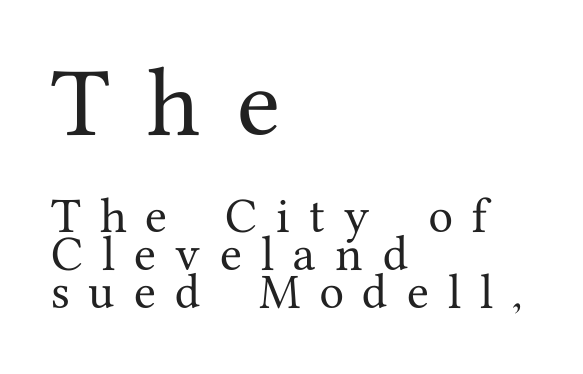
Look at the glyph heights: the upper group is clearly the bigger setting. These lines huddle together more closely than default settings would place them. The passage shown is typeset with a serif family. Lines of text with bare space underneath. Varying glyph widths throughout — classic text-font behaviour. The lines in this sample share a left origin and differ only in where they stop.
